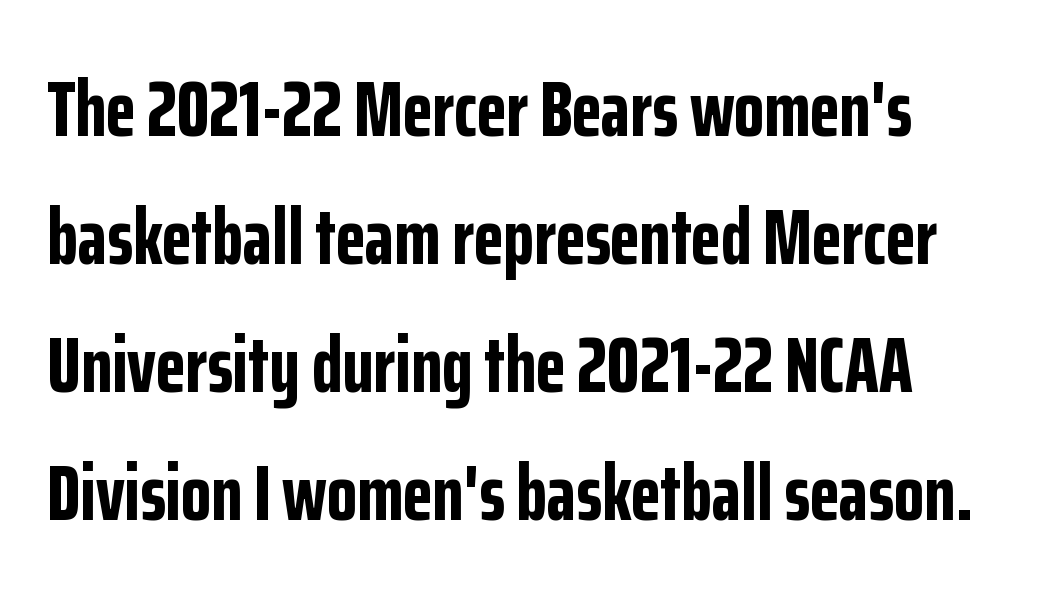
{"serif": "no", "italic": "no", "bold": "yes", "weight": "bold", "width": "condensed", "stroke_contrast": "low", "x_height": "medium", "monospaced": "no", "underline": "no", "align": "left", "line_spacing": "normal", "line_spacing_ratio": 1.64, "letter_spacing": "normal", "letter_spacing_em": 0.0, "glyph_px": 78}
